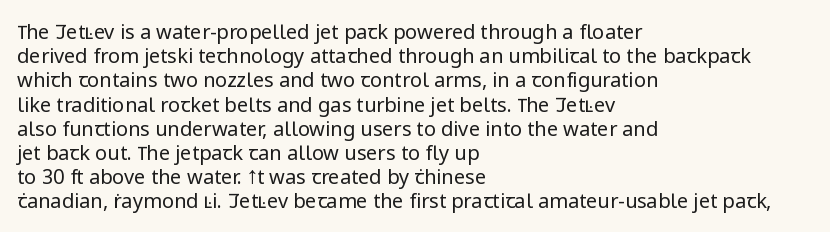
The image shows 20 px text type, upright; set left-aligned, line spacing 1.21x, normal letter spacing, not underlined.
